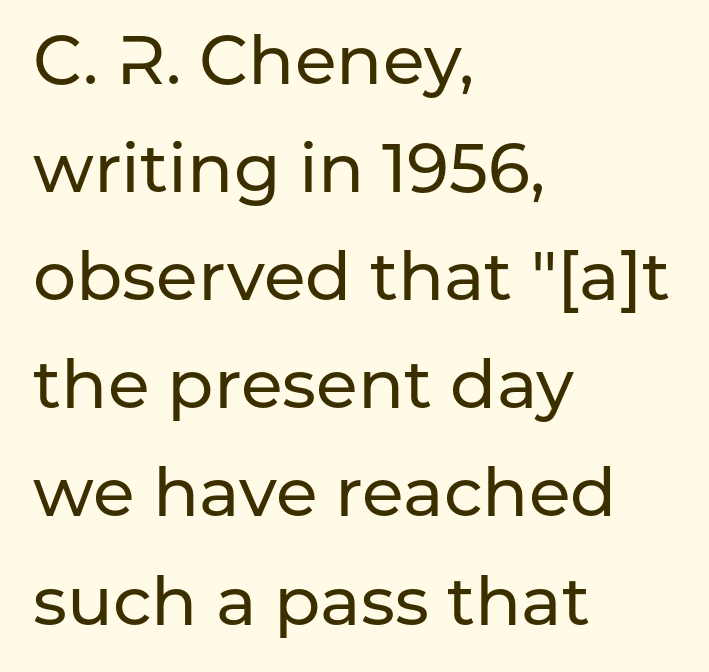
The image shows 68 px sans-serif type, upright; set left-aligned, normal line spacing (1.59x), normal letter spacing, not underlined; low stroke contrast and a medium x-height.
